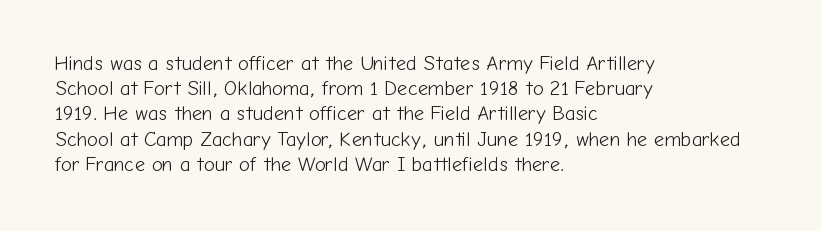
The image shows 20 px text type, upright; set left-aligned, normal line spacing (1.26x), normal letter spacing, not underlined.
